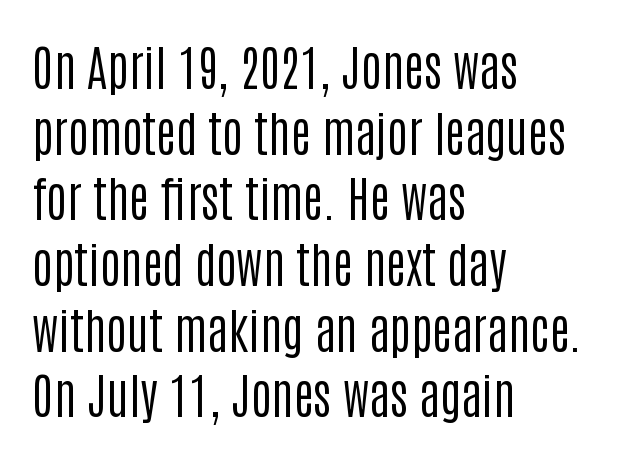
{"serif": "no", "italic": "no", "bold": "no", "weight": "regular", "width": "condensed", "stroke_contrast": "low", "x_height": "large", "monospaced": "no", "underline": "no", "align": "left", "line_spacing": "normal", "line_spacing_ratio": 1.34, "letter_spacing": "normal", "letter_spacing_em": 0.0, "glyph_px": 49}
